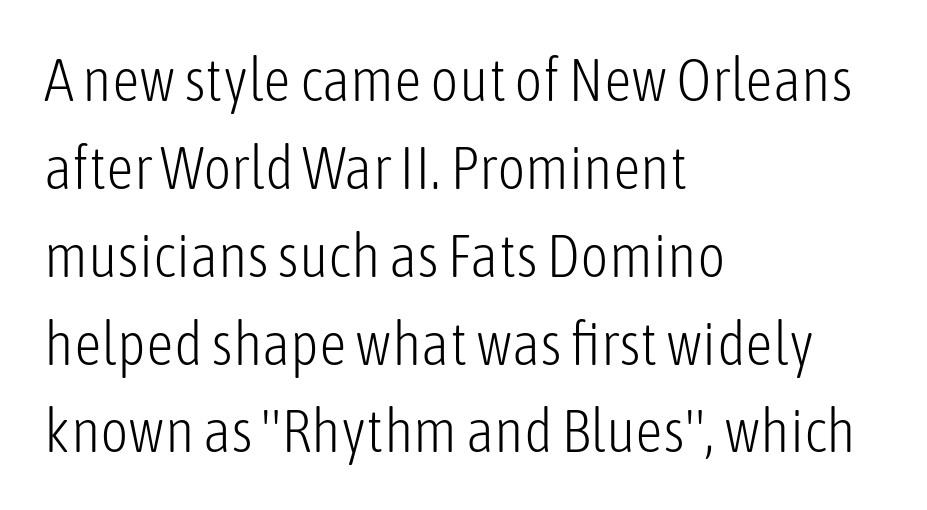
The image shows 61 px light, condensed sans-serif type, upright; set left-aligned, normal line spacing (1.44x), normal letter spacing, not underlined; low stroke contrast and a medium x-height.
